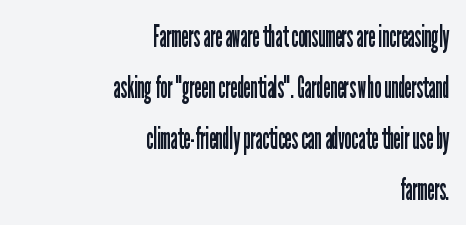
Are there feet on the stems? There aren't — it's a sans. Is this a fixed-width face? No — the glyphs have proportional, varying widths. Each stroke keeps to a modest, everyday thickness or less. The lines sit at an ordinary, default distance from one another.
